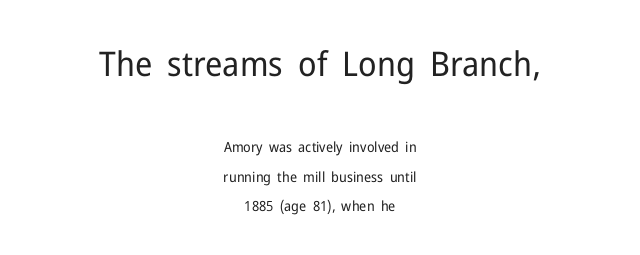
The image shows 34 px regular-weight sans-serif type, upright; set centered, loose line spacing (2.09x), normal letter spacing, not underlined; the first (top) block is 2.43x larger; low stroke contrast and a medium x-height.
